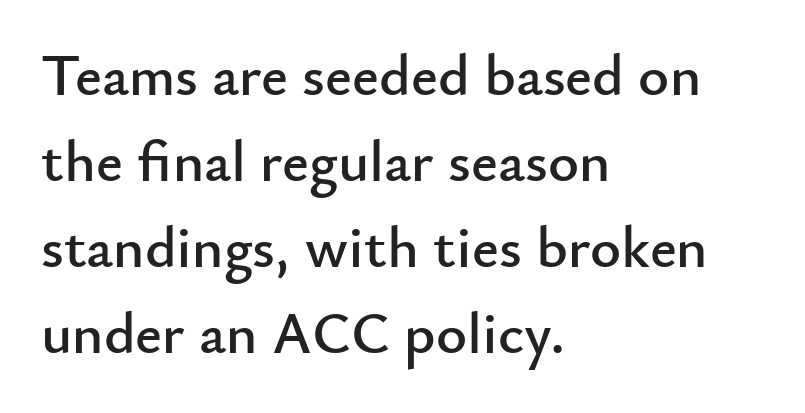
Q: Is the text italic (slanted)? A: No, it is upright.
Q: Is the typeface a serif or a sans-serif typeface? A: Sans-serif.
Q: Is the text underlined? A: No.
Q: How is the paragraph aligned? A: Left-aligned.
Q: Is the spacing between letters normal or unusually wide? A: Normal.
Q: Is the spacing between lines tight, normal or loose? A: Normal.
Q: Width (condensed, normal, or wide)? A: Normal.
Q: Stroke contrast? A: Low.
Q: x-height? A: Small.
Q: Monospaced? A: No.
